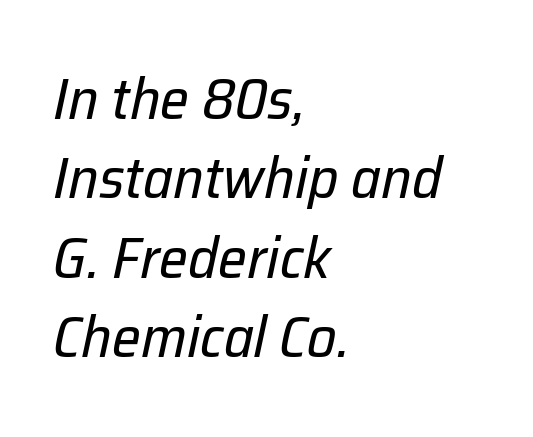
Q: Is the text bold? A: No.
Q: Is the text italic (slanted)? A: Yes, it leans right by about 12 degrees.
Q: Is the text underlined? A: No.
Q: How is the paragraph aligned? A: Left-aligned.
Q: Is the spacing between letters normal or unusually wide? A: Normal.
Q: Is the spacing between lines tight, normal or loose? A: Normal.
Q: Width (condensed, normal, or wide)? A: Normal.
Q: Stroke contrast? A: Low.
Q: x-height? A: Medium.
Q: Monospaced? A: No.
